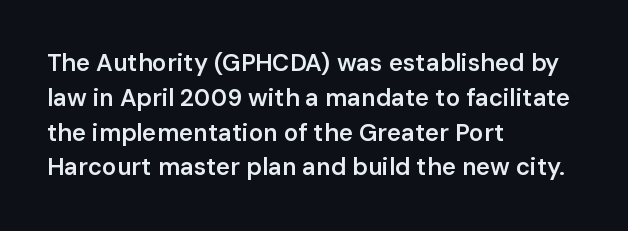
Notice how descenders clear the ascenders below comfortably — that's standard leading. It's the straight-up-and-down kind of type. Horizontally, the lines are justified to the leading edge only. Is the letter spacing exaggerated? No — it looks like the ordinary default. Semibold letterforms, between regular and bold.
